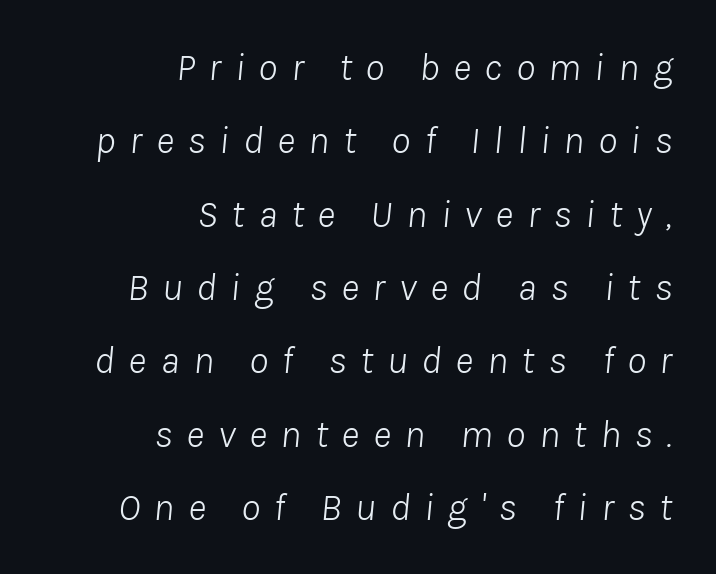
The image shows 39 px light type, italic (leaning right); set right-aligned, line spacing 1.88x, unusually wide letter spacing (+0.35 em), not underlined; low stroke contrast and a medium x-height.
